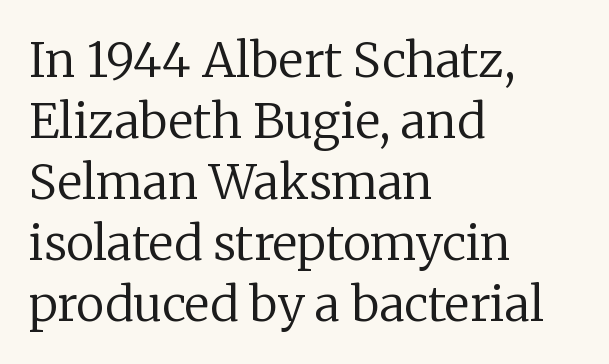
The passage shown is not underscored anywhere. Nothing unusual about the tracking: characters are spaced as the font intends. Character widths vary here, with narrow letters taking less room than wide ones. Reading down the column, the eye jumps a familiar distance to each next line. These lines are set flush left with a ragged right edge.
